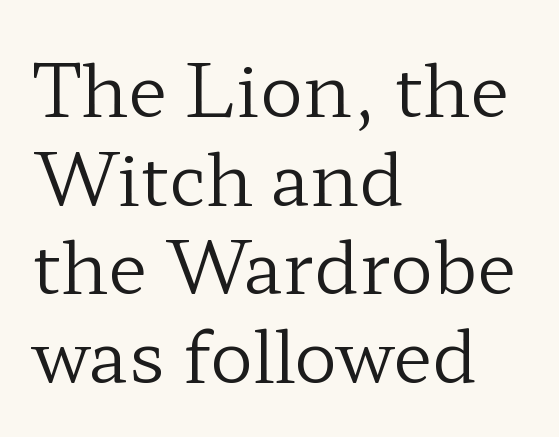
Q: Is the text bold? A: No.
Q: Is the text italic (slanted)? A: No, it is upright.
Q: Is the typeface a serif or a sans-serif typeface? A: Serif.
Q: Is the text underlined? A: No.
Q: How is the paragraph aligned? A: Left-aligned.
Q: Is the spacing between letters normal or unusually wide? A: Normal.
Q: Width (condensed, normal, or wide)? A: Wide.
Q: Stroke contrast? A: Low.
Q: x-height? A: Medium.
Q: Monospaced? A: No.
